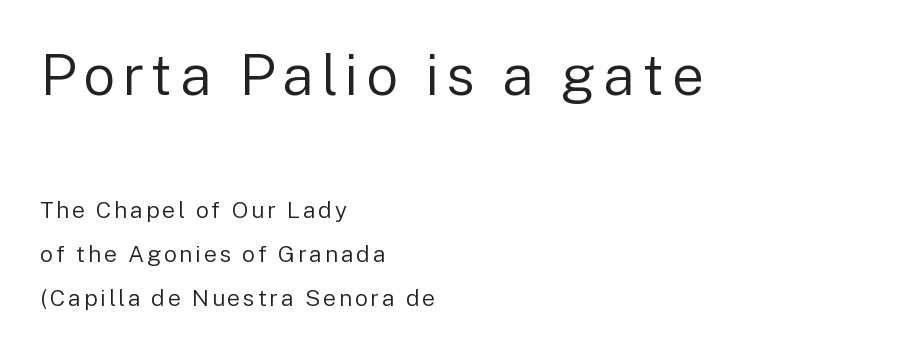
{"serif": "no", "italic": "no", "bold": "no", "weight": "regular", "width": "normal", "stroke_contrast": "low", "x_height": "medium", "monospaced": "no", "underline": "no", "align": "left", "line_spacing": "loose", "line_spacing_ratio": 1.93, "larger_block": "first", "size_ratio": 2.48, "glyph_px": 57}
